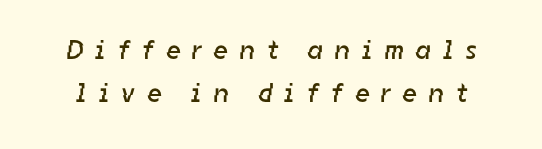
Glance below the letters and you will spot only blank space. Does extra space separate the letters? Yes, quite a lot of it. The characters are drawn with everyday or finer stroke widths. Leading matches the norm, producing a regular column.
